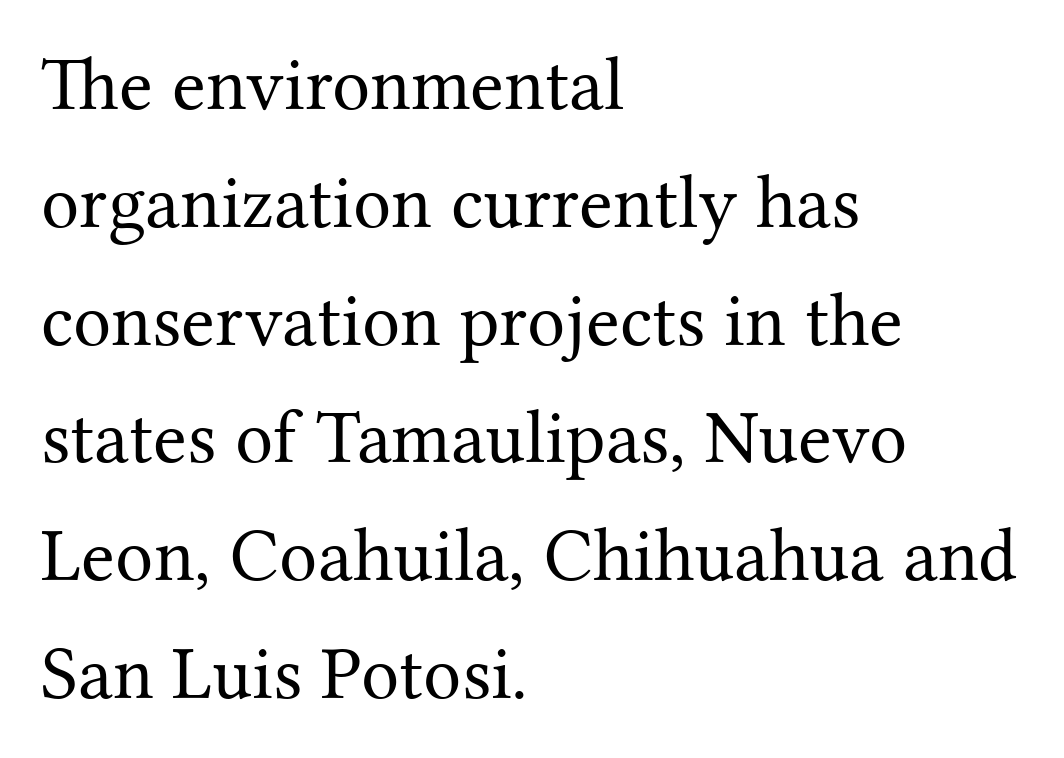
{"serif": "yes", "italic": "no", "bold": "no", "weight": "regular", "width": "normal", "stroke_contrast": "medium", "x_height": "medium", "monospaced": "no", "underline": "no", "align": "left", "line_spacing": "normal", "line_spacing_ratio": 1.55, "letter_spacing": "normal", "letter_spacing_em": 0.0, "glyph_px": 76}
